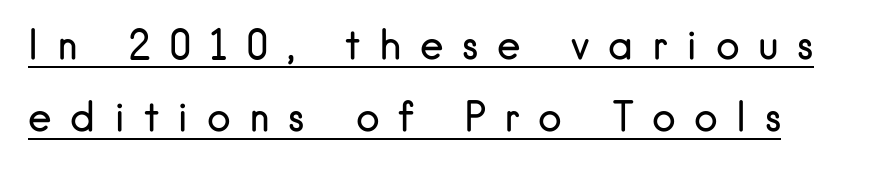
Q: Is the text bold? A: No.
Q: Is the text italic (slanted)? A: No, it is upright.
Q: Is the typeface a serif or a sans-serif typeface? A: Sans-serif.
Q: Is the text underlined? A: Yes.
Q: Is the spacing between letters normal or unusually wide? A: Unusually wide.
Q: Width (condensed, normal, or wide)? A: Normal.
Q: Stroke contrast? A: Low.
Q: x-height? A: Small.
Q: Monospaced? A: No.
